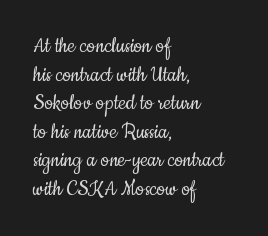
Honestly, the letter spacing is just normal — you wouldn't notice it. Letters rest on an invisible, unmarked baseline. Stroke mass is kept to a normal reading level or below. Leftover space on each line is placed entirely after the last word.
